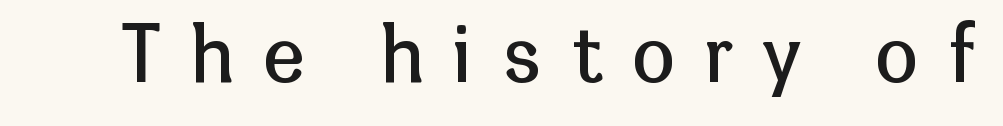
Unbolded letterforms with no extra heft. The space beneath each line is pristine and unruled. Do the characters align in a grid? No, the font is proportional. Characters remain perfectly vertical along every line. A typesetter would call this heavily tracked-out type. The typeface chosen for these lines omits serifs.
